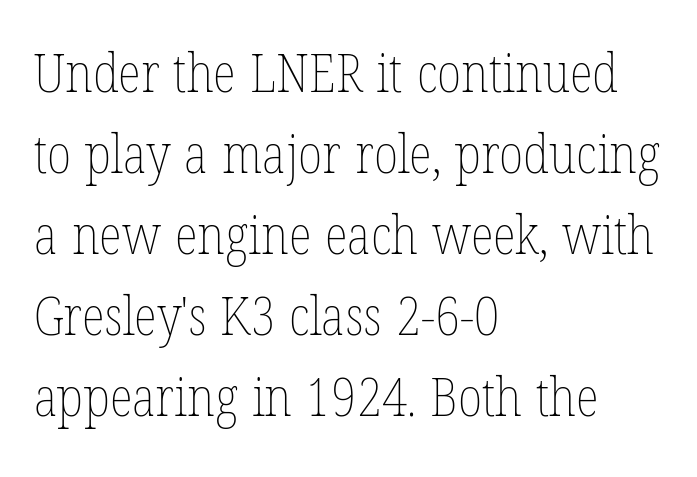
The letters advance in unequal steps, a hallmark of proportional type. Do the letters lean? They stand straight. Characters follow at the spacing the type designer built in. Stroke mass is kept to a normal reading level or below.
